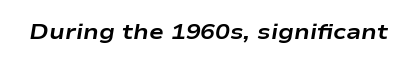
Q: Is the text bold? A: Yes.
Q: Is the text italic (slanted)? A: Yes, it leans right by about 9 degrees.
Q: Is the text underlined? A: No.
Q: Is the spacing between letters normal or unusually wide? A: Normal.
